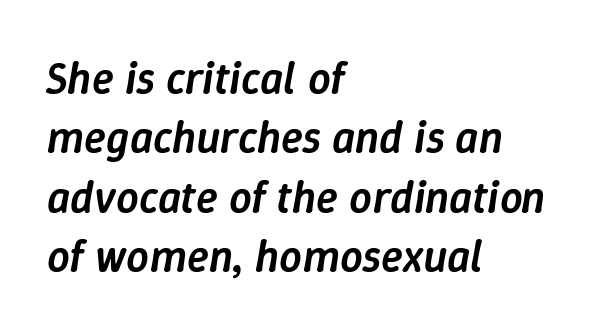
Q: Is the text bold? A: Semi-bold.
Q: Is the text italic (slanted)? A: Yes, it leans right by about 9 degrees.
Q: Is the text underlined? A: No.
Q: How is the paragraph aligned? A: Left-aligned.
Q: Is the spacing between letters normal or unusually wide? A: Normal.
Q: Is the spacing between lines tight, normal or loose? A: Normal.
Q: Width (condensed, normal, or wide)? A: Normal.
Q: Stroke contrast? A: Low.
Q: x-height? A: Medium.
Q: Monospaced? A: No.
